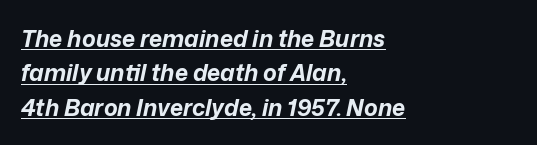
This is oblique type, the kind used for emphasis or titles. This rendering uses left alignment, leaving the right contour irregular. The rendering uses a moderate line-height, typical for paragraphs. How are the letters spaced? Ordinarily, with no added tracking. Stroke thickness is high; the sample reads as a true bold. The passage shown is underscored from start to finish.
